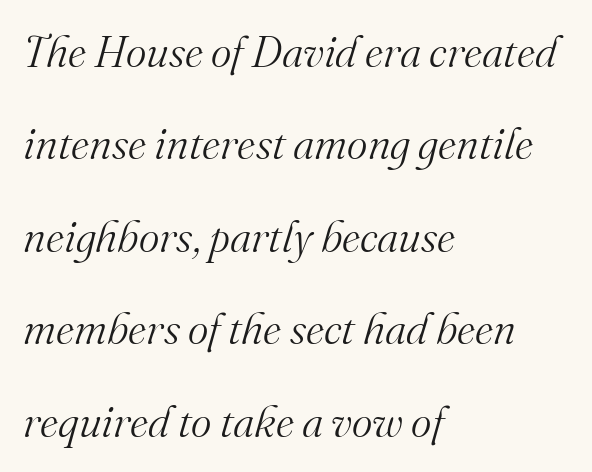
The image shows 44 px light serif type, italic (leaning right); set left-aligned, loose line spacing (2.1x), normal letter spacing, not underlined; medium stroke contrast and a small x-height.
